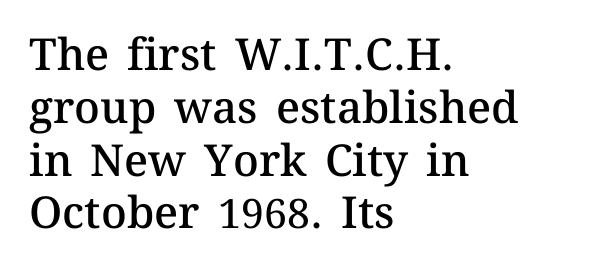
Is the type bold? Partly — it's a semibold, heavier than regular but not fully bold. Lines of text with bare space underneath. Italic? Not at all — the glyphs are vertical. The text block is weighted toward the left margin, trailing off unevenly rightward.
